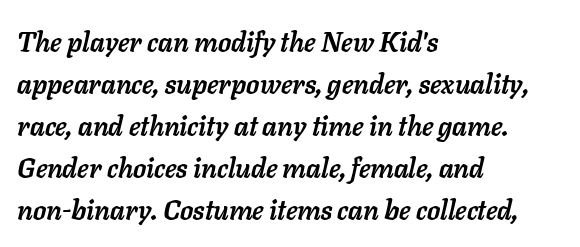
Each word holds together tightly as a unit, with standard inter-letter gaps. Is there much room between lines? A standard amount, neither cramped nor airy. Plain, unruled lines of type. Does the weight exceed regular? Yes, all the way to bold.
